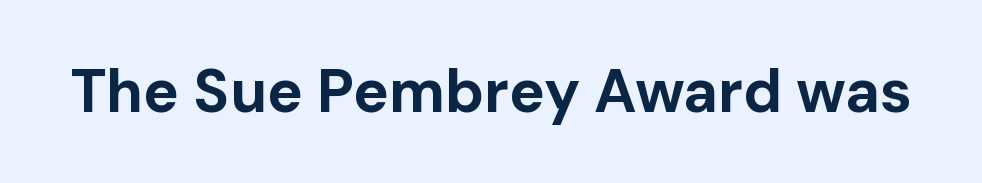
Does extra space separate the letters? No, they use regular spacing. Are there feet on the stems? There aren't — it's a sans. Here the designer chose a conventional face with non-uniform glyph widths. Letters rest on an invisible, unmarked baseline. The letters stand upright; this is a roman face.
